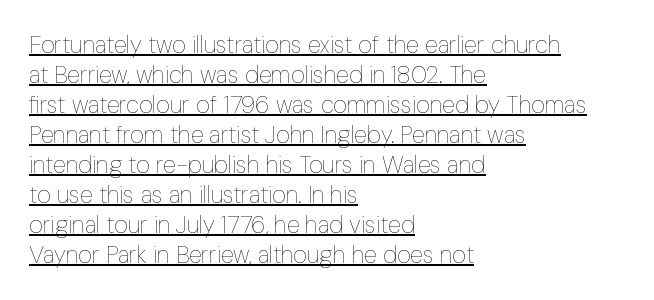
The letterforms sit shoulder to shoulder at normal distance. This sample is left-justified, so line endings fall wherever the words run out. Notice how a bar underscores the lettering throughout. Every stem runs plumb, perpendicular to the baseline. Baseline-to-baseline distance is the conventional proportion of letter height.
